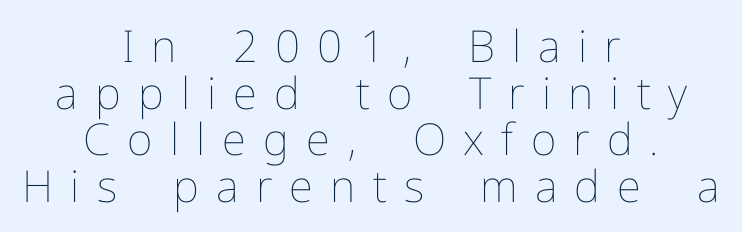
{"italic": "no", "bold": "no", "weight": "thin", "width": "normal", "stroke_contrast": "low", "x_height": "medium", "monospaced": "no", "underline": "no", "align": "center", "line_spacing": "tight", "line_spacing_ratio": 1.06, "letter_spacing": "wide", "letter_spacing_em": 0.39, "glyph_px": 44}
